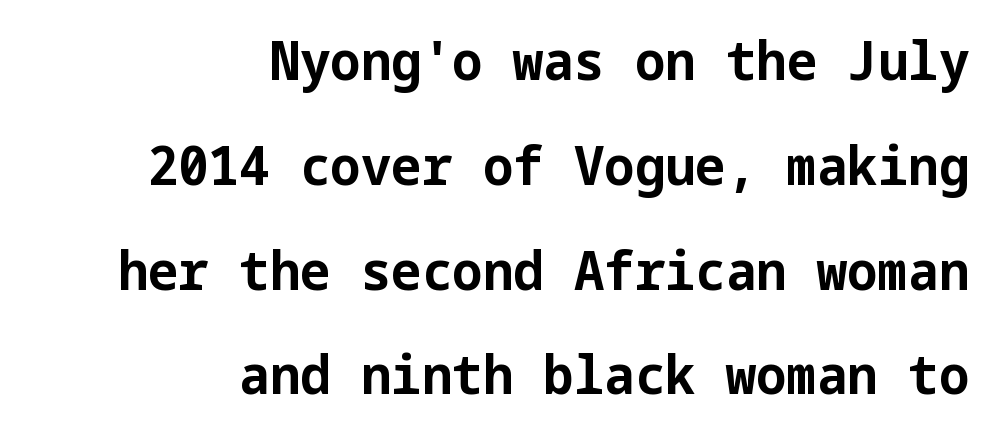
{"serif": "no", "italic": "no", "bold": "yes", "weight": "bold", "width": "normal", "stroke_contrast": "low", "x_height": "medium", "underline": "no", "align": "right", "line_spacing": "loose", "line_spacing_ratio": 1.94, "letter_spacing": "normal", "letter_spacing_em": 0.0, "glyph_px": 54}
